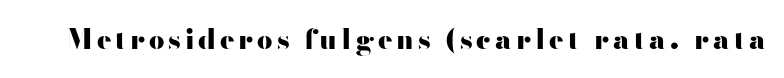
The image shows 27 px bold type, upright; set not underlined.
